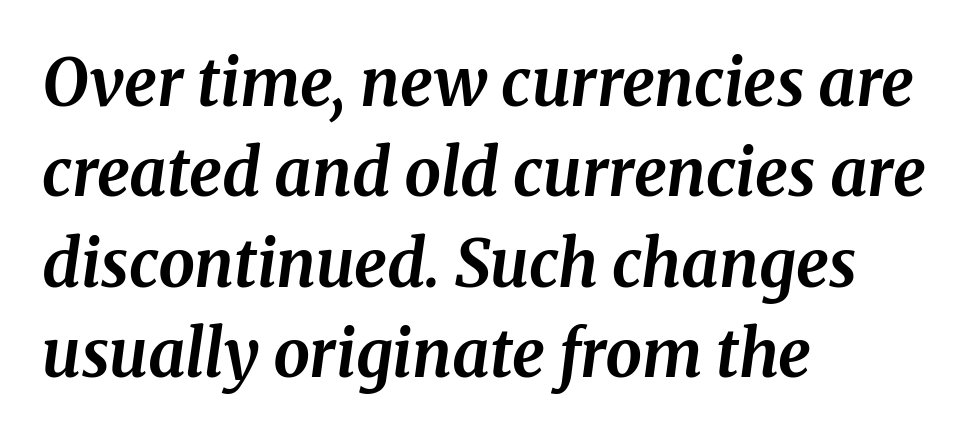
{"serif": "yes", "italic": "yes", "lean": "right", "slant_degrees": 8, "bold": "yes", "weight": "bold", "width": "normal", "stroke_contrast": "medium", "x_height": "medium", "monospaced": "no", "underline": "no", "align": "left", "line_spacing": "normal", "line_spacing_ratio": 1.39, "letter_spacing": "normal", "letter_spacing_em": 0.0, "glyph_px": 65}
